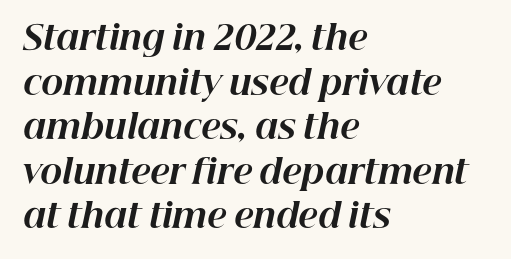
The rendering uses natural spacing where letterforms have individual widths. Nobody drew a line under any word here. The horizontal fit of the characters is conventional and even. The passage shown is emphatically bold.
